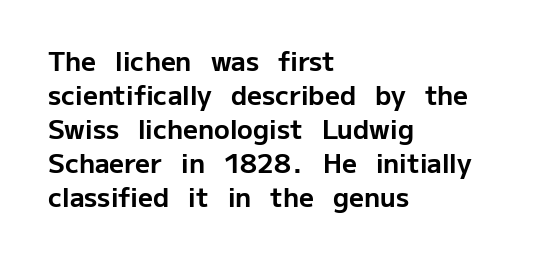
Q: Is the text bold? A: Yes.
Q: Is the text italic (slanted)? A: No, it is upright.
Q: Is the text underlined? A: No.
Q: How is the paragraph aligned? A: Left-aligned.
Q: Is the spacing between letters normal or unusually wide? A: Normal.
Q: Is the spacing between lines tight, normal or loose? A: Normal.
